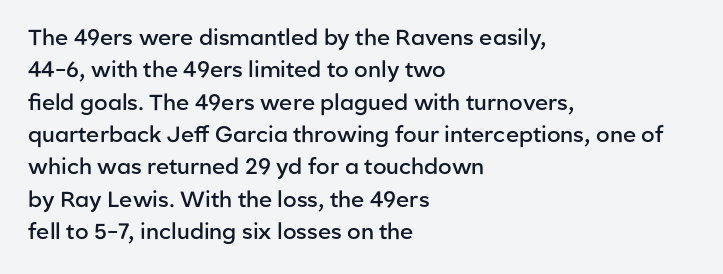
The image shows 22 px text type, upright; set left-aligned, normal line spacing (1.47x), normal letter spacing, not underlined.
